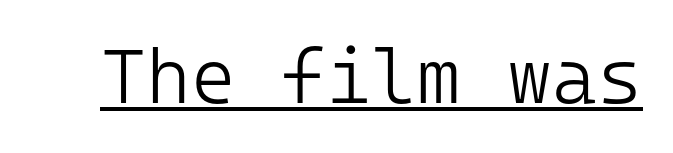
Q: Is the text bold? A: No.
Q: Is the text italic (slanted)? A: No, it is upright.
Q: Is the typeface a serif or a sans-serif typeface? A: Sans-serif.
Q: Is the text underlined? A: Yes.
Q: Is the spacing between letters normal or unusually wide? A: Normal.
Q: Width (condensed, normal, or wide)? A: Normal.
Q: Stroke contrast? A: Low.
Q: x-height? A: Medium.
Q: Monospaced? A: Yes.
